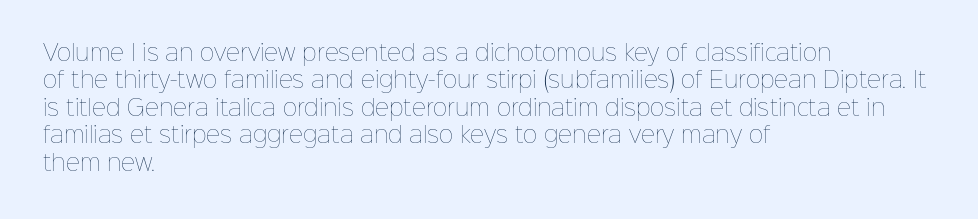
Q: Is the text bold? A: No.
Q: Is the text italic (slanted)? A: No, it is upright.
Q: Is the text underlined? A: No.
Q: How is the paragraph aligned? A: Left-aligned.
Q: Is the spacing between letters normal or unusually wide? A: Normal.
Q: Is the spacing between lines tight, normal or loose? A: Normal.
